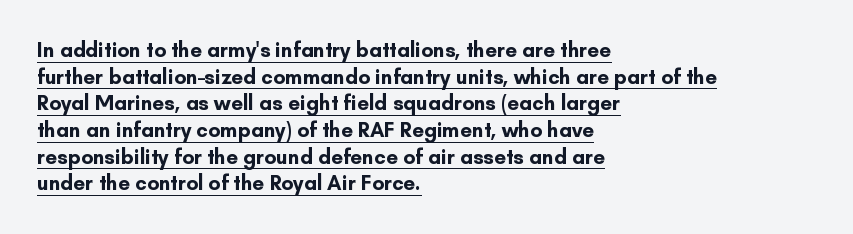
The image shows 21 px bold type, upright; set left-aligned, normal line spacing (1.27x), normal letter spacing, underlined.
